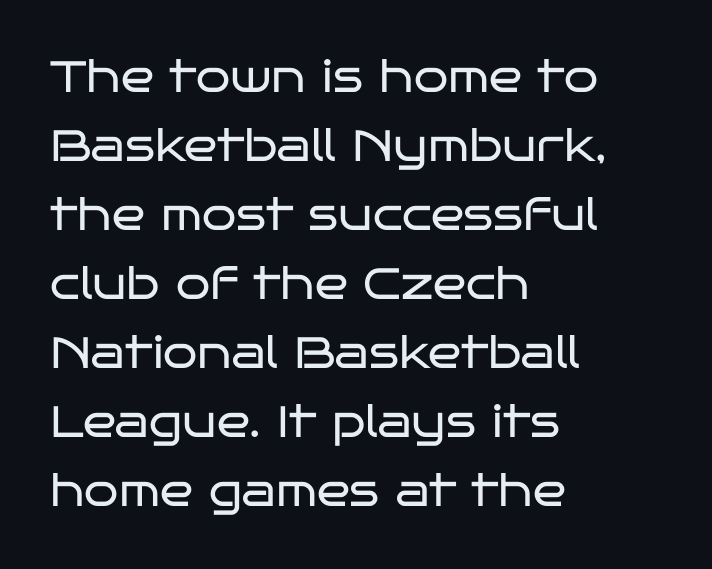
Q: Is the text bold? A: No.
Q: Is the text italic (slanted)? A: No, it is upright.
Q: Is the typeface a serif or a sans-serif typeface? A: Sans-serif.
Q: Is the text underlined? A: No.
Q: How is the paragraph aligned? A: Left-aligned.
Q: Is the spacing between letters normal or unusually wide? A: Normal.
Q: Is the spacing between lines tight, normal or loose? A: Normal.
Q: Width (condensed, normal, or wide)? A: Wide.
Q: Stroke contrast? A: Low.
Q: x-height? A: Large.
Q: Monospaced? A: No.
